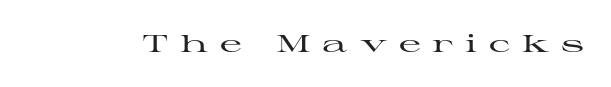
This rendering widens character spacing well past its baseline value. Glance below the letters and you will spot only blank space. Ascenders rise straight up at ninety degrees.
